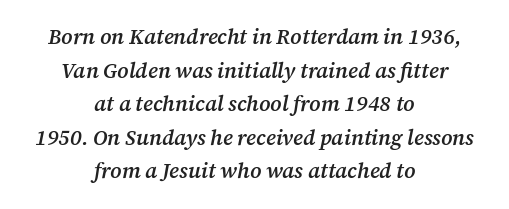
The image shows 21 px text type, italic (leaning right); set centered, normal line spacing (1.6x), normal letter spacing, not underlined.
